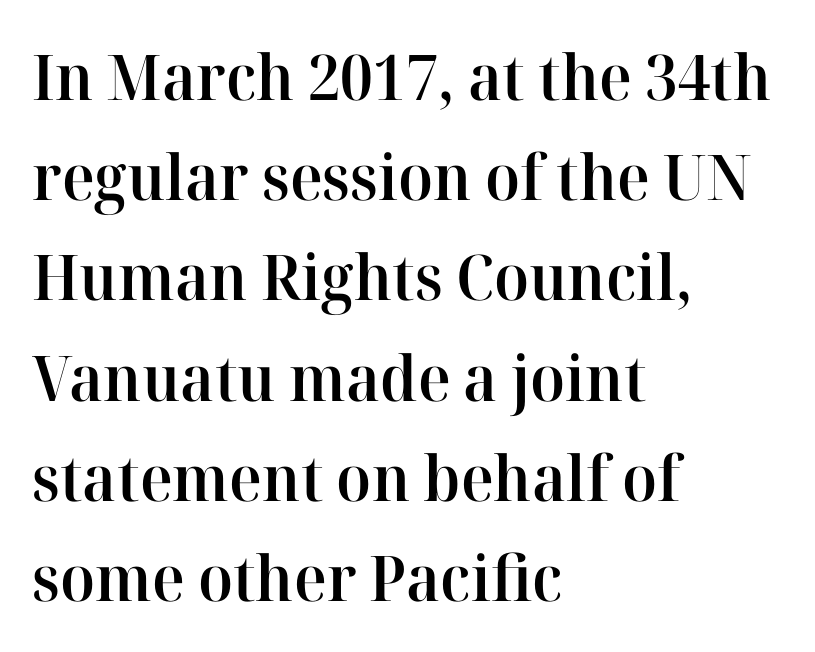
The image shows 63 px semibold serif type, upright; set left-aligned, normal line spacing (1.59x), normal letter spacing, not underlined; high stroke contrast and a medium x-height.
